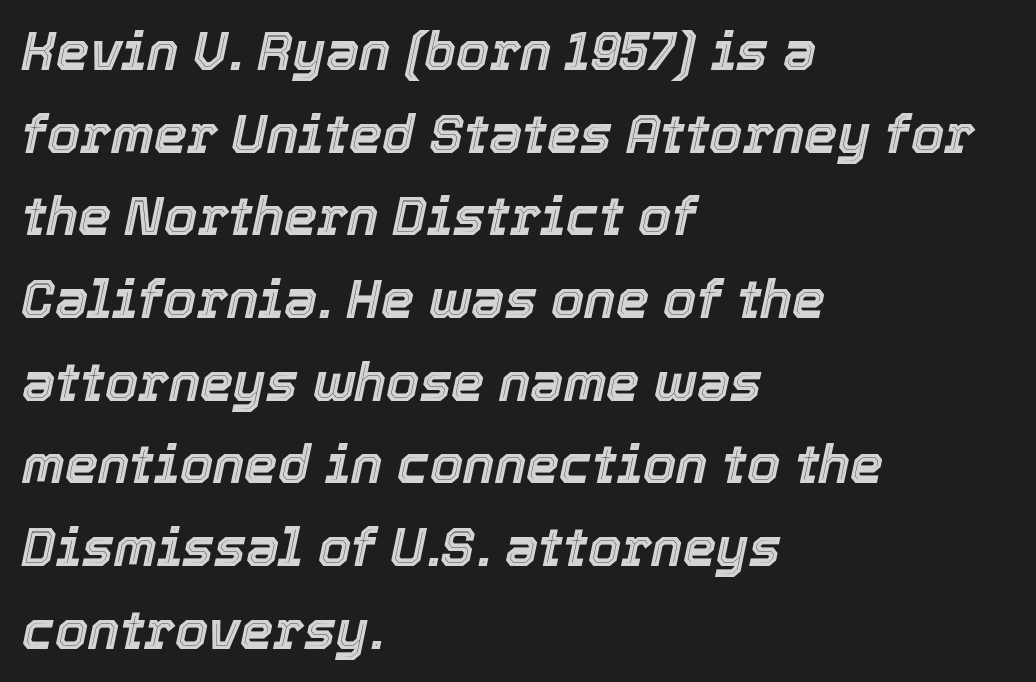
Compared with typical paragraphs, the rows here are spaced about the same. Default kerning and tracking; the words read as compact shapes. The passage shown leans; its letterforms are oblique. The typesetter chose a ragged-right arrangement here. Quick note: underline off.
